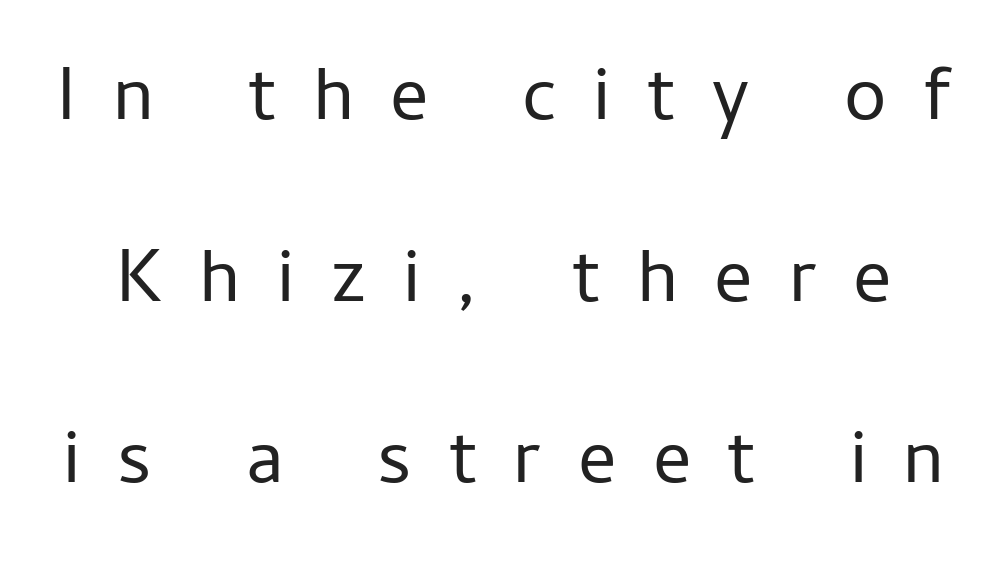
{"serif": "no", "italic": "no", "bold": "no", "weight": "regular", "width": "normal", "stroke_contrast": "low", "x_height": "medium", "monospaced": "no", "underline": "no", "line_spacing": "loose", "line_spacing_ratio": 2.39, "letter_spacing": "wide", "letter_spacing_em": 0.48, "glyph_px": 76}
